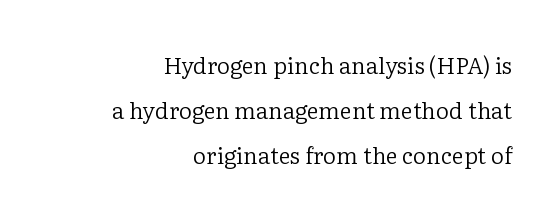
Posture: straight, roman, zero tilt. Stems and bowls with no extra thickness — not bold. Type without underlining. The leading is generous, giving the passage an open texture. This sample is right-justified, so line beginnings fall wherever the words allow. Inter-character spacing is left at the font's built-in metrics.
